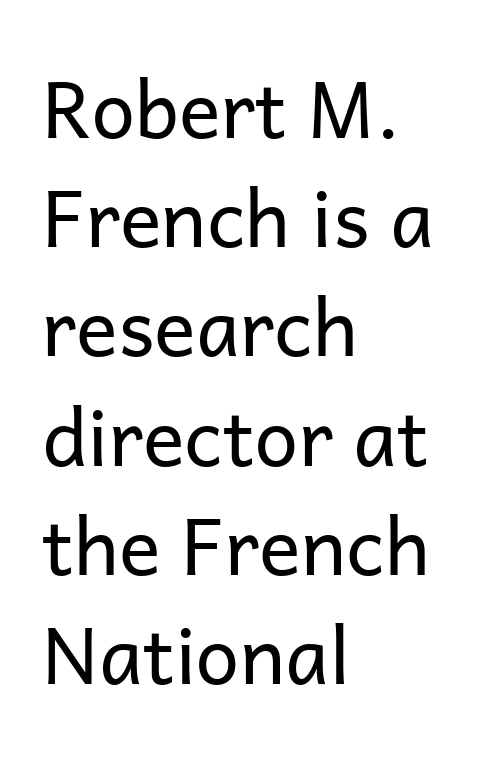
The image shows 78 px regular-weight sans-serif type, upright; set left-aligned, normal line spacing (1.4x), normal letter spacing, not underlined; low stroke contrast and a medium x-height.
